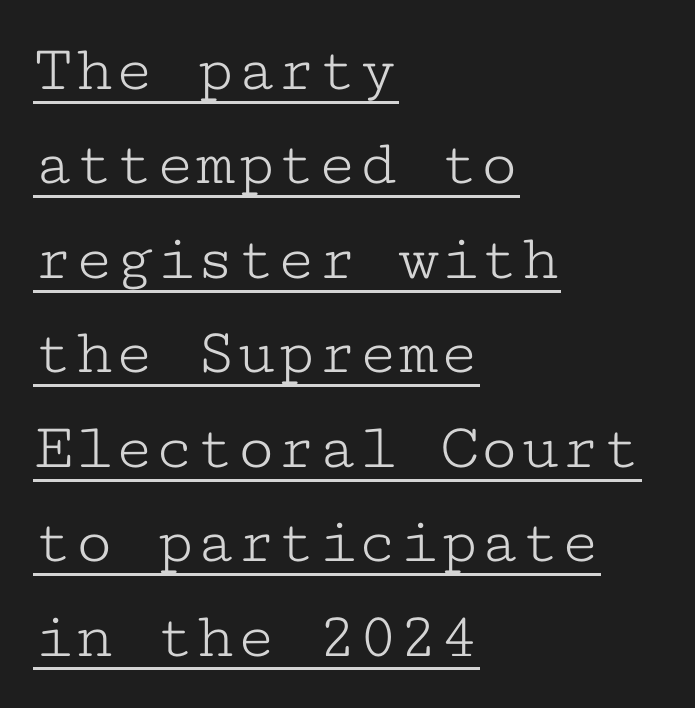
A rule runs beneath these lines of type. This sample uses an upright cut, with every glyph sitting square on the baseline. Caption: multi-line text, flush left, ragged right. The rows are spaced the way most documents space them. Check where the strokes stop: tiny serifs finish them off. The typeface has the unassuming heft of standard copy or less.
